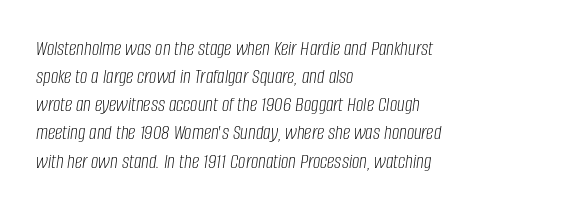
{"italic": "yes", "lean": "right", "slant_degrees": 8, "bold": "no", "underline": "no", "align": "left", "line_spacing": "normal", "line_spacing_ratio": 1.34, "letter_spacing": "normal", "letter_spacing_em": 0.0, "glyph_px": 21}
